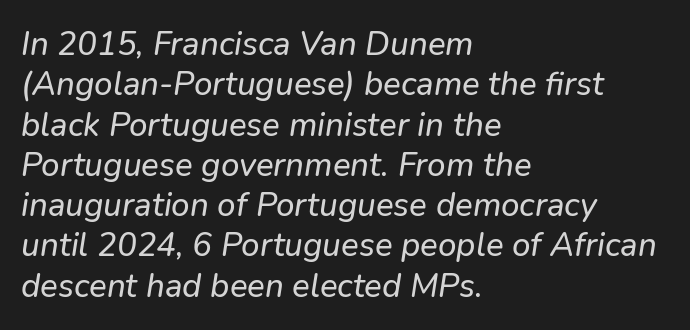
{"italic": "yes", "lean": "right", "slant_degrees": 9, "width": "normal", "stroke_contrast": "low", "x_height": "medium", "monospaced": "no", "underline": "no", "align": "left", "line_spacing_ratio": 1.22, "letter_spacing": "normal", "letter_spacing_em": 0.0, "glyph_px": 33}
